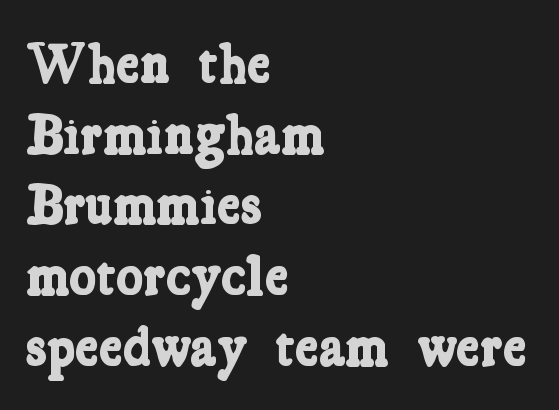
The image shows 57 px bold, condensed serif type; set left-aligned, line spacing 1.24x, normal letter spacing, not underlined; low stroke contrast and a medium x-height.
